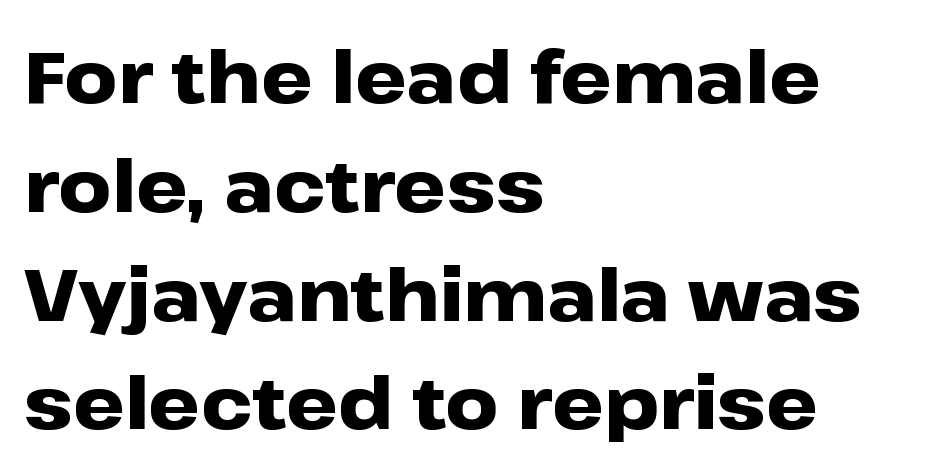
{"serif": "no", "italic": "no", "bold": "yes", "weight": "heavy", "width": "wide", "stroke_contrast": "low", "x_height": "medium", "monospaced": "no", "underline": "no", "align": "left", "line_spacing": "normal", "line_spacing_ratio": 1.49, "letter_spacing": "normal", "letter_spacing_em": 0.0, "glyph_px": 73}
